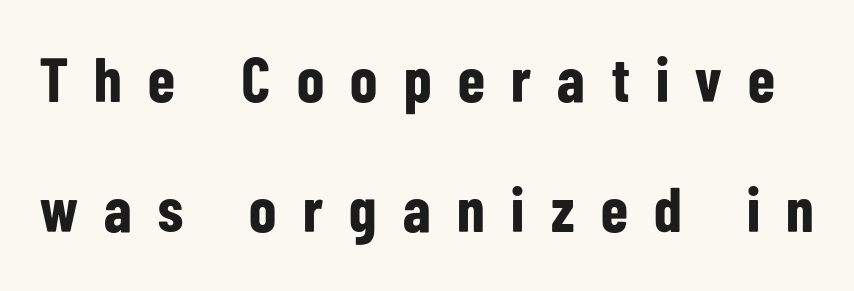
The image shows 63 px bold, condensed sans-serif type, upright; set loose line spacing (2.07x), unusually wide letter spacing (+0.42 em), not underlined; low stroke contrast and a medium x-height.
